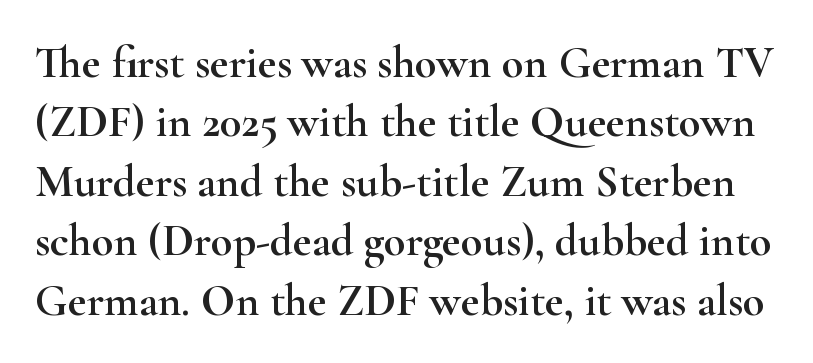
{"serif": "yes", "italic": "no", "width": "wide", "stroke_contrast": "high", "x_height": "small", "monospaced": "no", "underline": "no", "line_spacing": "normal", "line_spacing_ratio": 1.32, "letter_spacing": "normal", "letter_spacing_em": 0.0, "glyph_px": 45}
